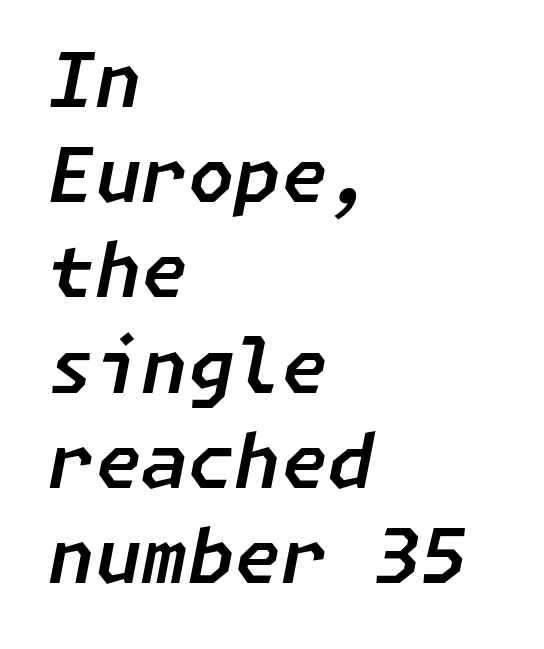
The image shows 75 px text type, italic (leaning right); set left-aligned, normal line spacing (1.27x), normal letter spacing, not underlined; low stroke contrast and a medium x-height.
